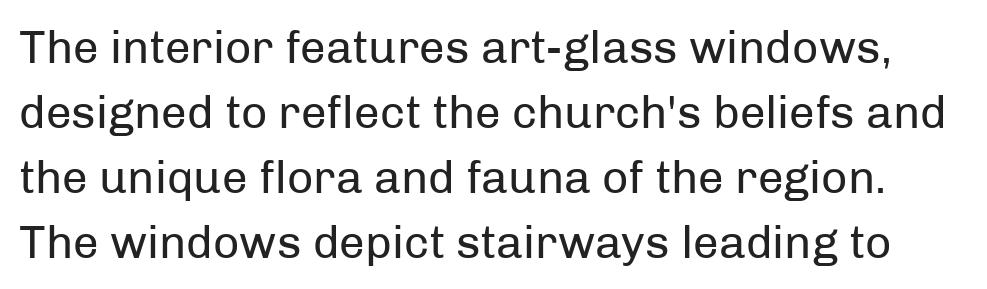
The image shows 46 px regular-weight sans-serif type, upright; set normal line spacing (1.41x), normal letter spacing, not underlined; low stroke contrast and a medium x-height.
